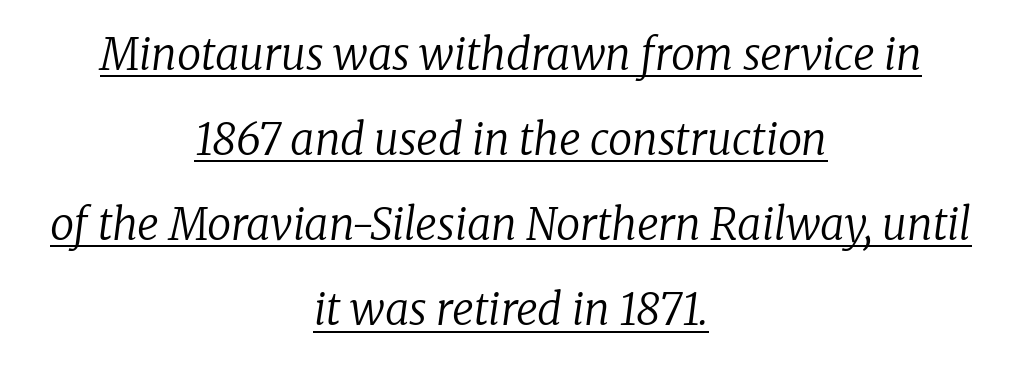
These lines are rendered in a variable-pitch font. It's the slanting kind of type. Vertical spacing — loose. Reading down the block, each line starts at a different indent, mirrored at its end. The passage shown is underscored from start to finish.
